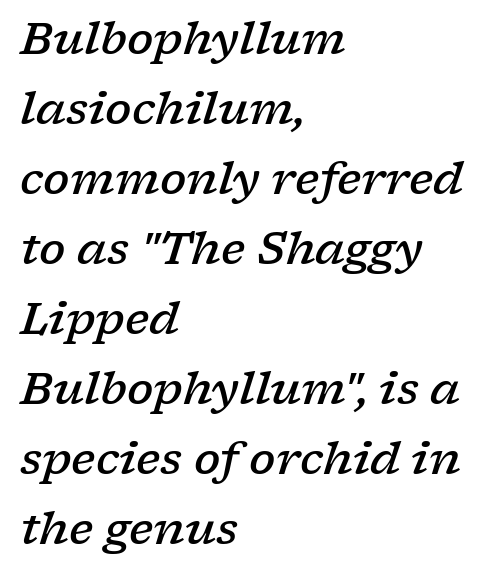
Looks like regular typesetting: each glyph gets only the width it needs. Letterform terminals end in serifs throughout the passage. Lines of text with bare space underneath. The passage shown stacks its lines at a standard gap. The type is set solid horizontally, with unmodified tracking.
